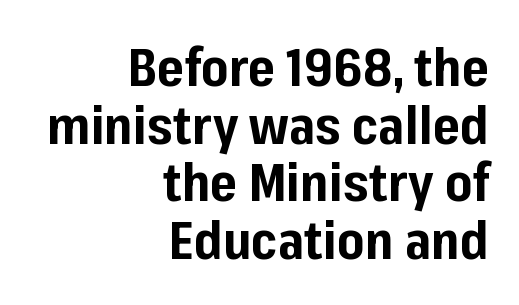
{"serif": "no", "italic": "no", "bold": "yes", "weight": "bold", "width": "normal", "stroke_contrast": "low", "x_height": "medium", "monospaced": "no", "underline": "no", "align": "right", "line_spacing": "tight", "line_spacing_ratio": 1.11, "letter_spacing": "normal", "letter_spacing_em": 0.0, "glyph_px": 52}
